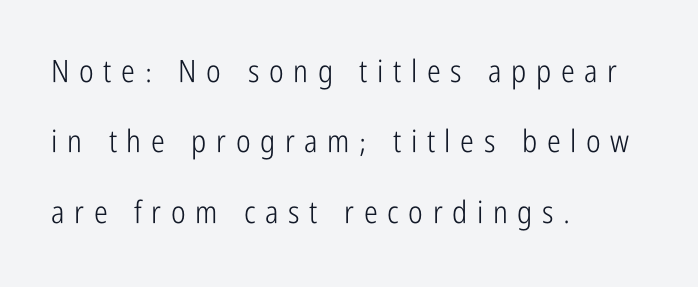
Q: Is the text bold? A: No.
Q: Is the text italic (slanted)? A: No, it is upright.
Q: Is the typeface a serif or a sans-serif typeface? A: Sans-serif.
Q: Is the text underlined? A: No.
Q: How is the paragraph aligned? A: Left-aligned.
Q: Is the spacing between letters normal or unusually wide? A: Unusually wide.
Q: Is the spacing between lines tight, normal or loose? A: Loose.
Q: Width (condensed, normal, or wide)? A: Condensed.
Q: Stroke contrast? A: Low.
Q: x-height? A: Medium.
Q: Monospaced? A: No.
